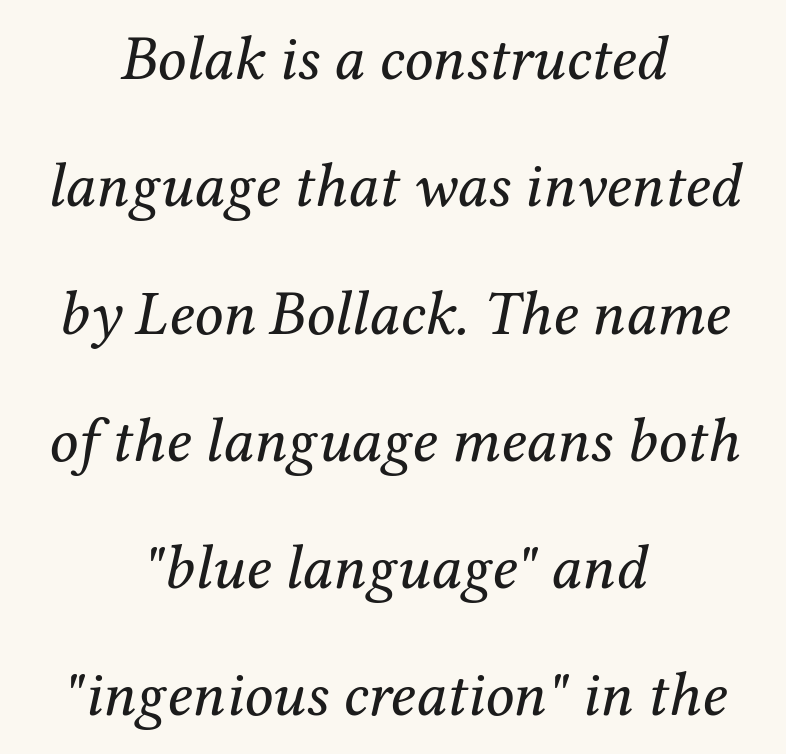
Spacing between characters is what you'd get straight out of the box. The typeface chosen for these lines features serifs. The characters are drawn with everyday or finer stroke widths. The rendering uses natural spacing where letterforms have individual widths.
